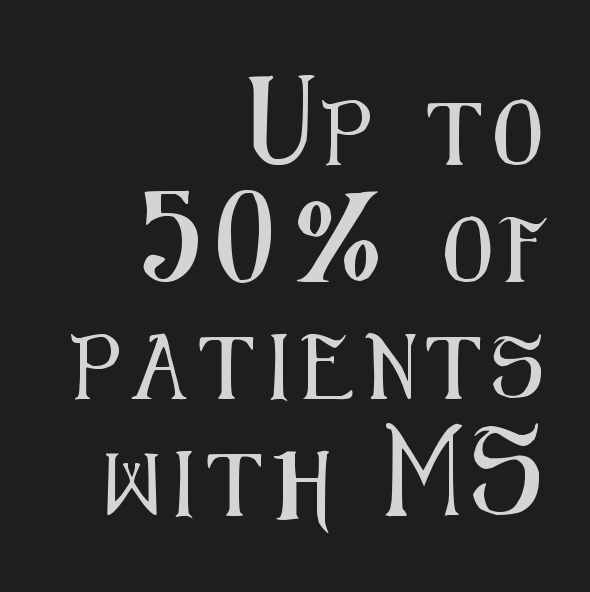
This is the regular roman posture of the typeface. Which margin do the lines hug? The right one — the left edge is uneven. Letters rest on an invisible, unmarked baseline. Looks like regular typesetting: each glyph gets only the width it needs.
